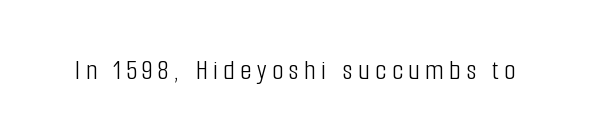
The typeface has the unassuming heft of standard copy or less. A typesetter would label this face a sans. Characters remain perfectly vertical along every line. Descenders hang freely into open space. Think of a printed novel: that variable character pitch is what you see here.
